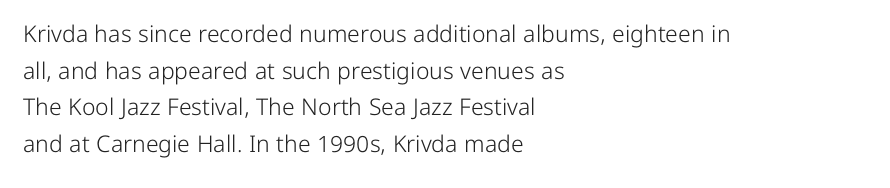
The image shows 23 px text type, upright; set left-aligned, normal line spacing (1.59x), normal letter spacing, not underlined.
